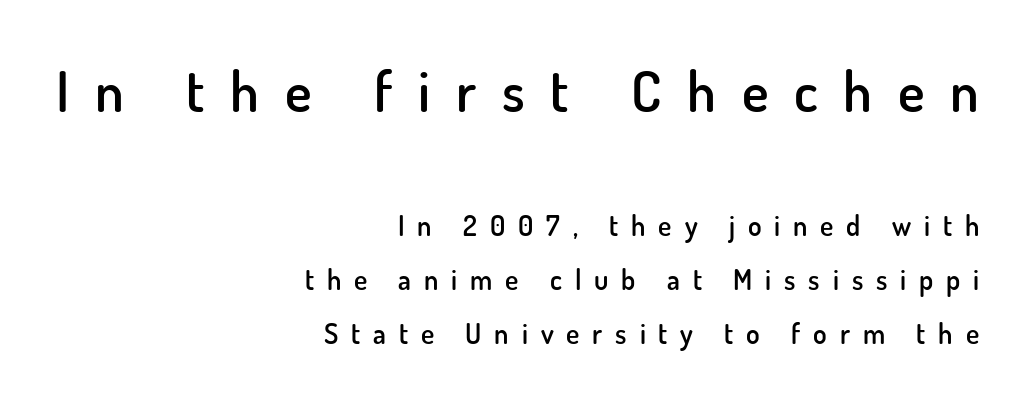
Q: Is the text bold? A: Semi-bold.
Q: Is the text italic (slanted)? A: No, it is upright.
Q: Is the typeface a serif or a sans-serif typeface? A: Sans-serif.
Q: Is the text underlined? A: No.
Q: How is the paragraph aligned? A: Right-aligned.
Q: Is the spacing between letters normal or unusually wide? A: Unusually wide.
Q: Is the spacing between lines tight, normal or loose? A: Loose.
Q: Which block of text is set in a larger size, the first (top) or the second (bottom)? A: The first (top) one.
Q: Width (condensed, normal, or wide)? A: Normal.
Q: Stroke contrast? A: Low.
Q: x-height? A: Small.
Q: Monospaced? A: No.
